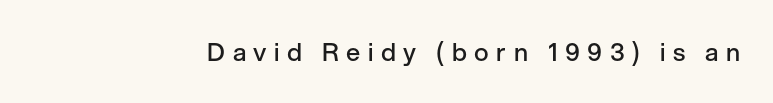
{"italic": "no", "bold": "semi", "underline": "no", "letter_spacing": "wide", "letter_spacing_em": 0.3, "glyph_px": 25}
